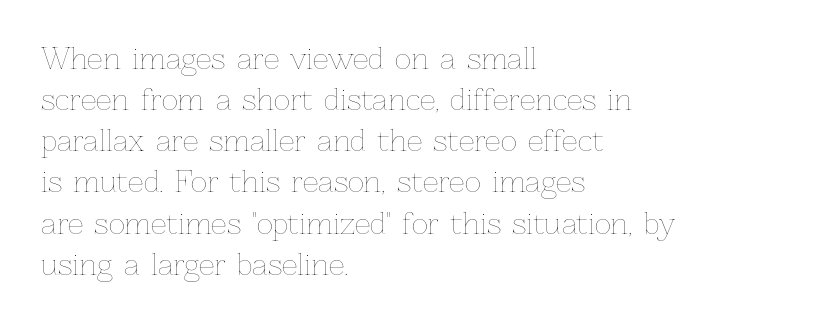
{"italic": "no", "bold": "no", "weight": "thin", "width": "normal", "stroke_contrast": "low", "x_height": "medium", "monospaced": "no", "underline": "no", "align": "left", "line_spacing": "normal", "line_spacing_ratio": 1.47, "letter_spacing": "normal", "letter_spacing_em": 0.0, "glyph_px": 28}
